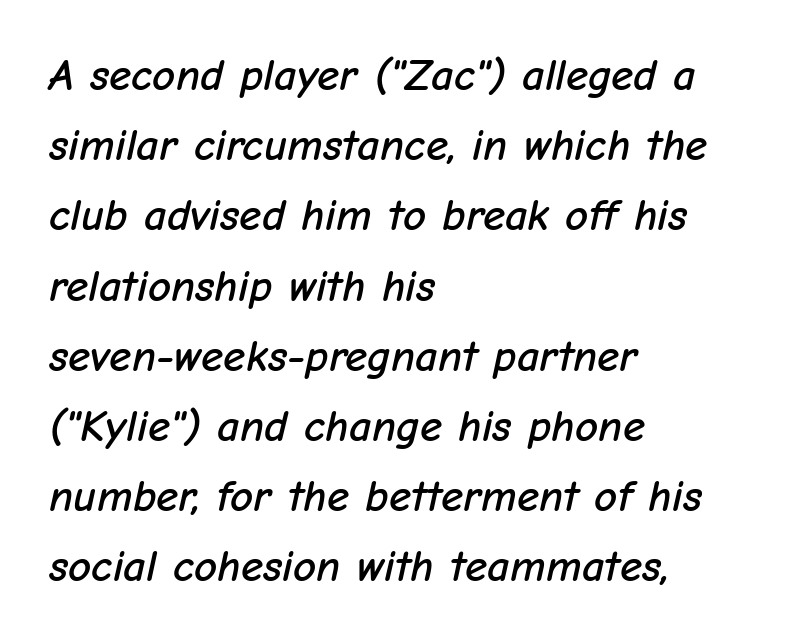
Nothing unusual about the tracking: characters are spaced as the font intends. Notice how descenders clear the ascenders below comfortably — that's standard leading. This sample is left-justified, so line endings fall wherever the words run out. Anything drawn beneath the words? Only blank space. These lines are rendered in a variable-pitch font.
